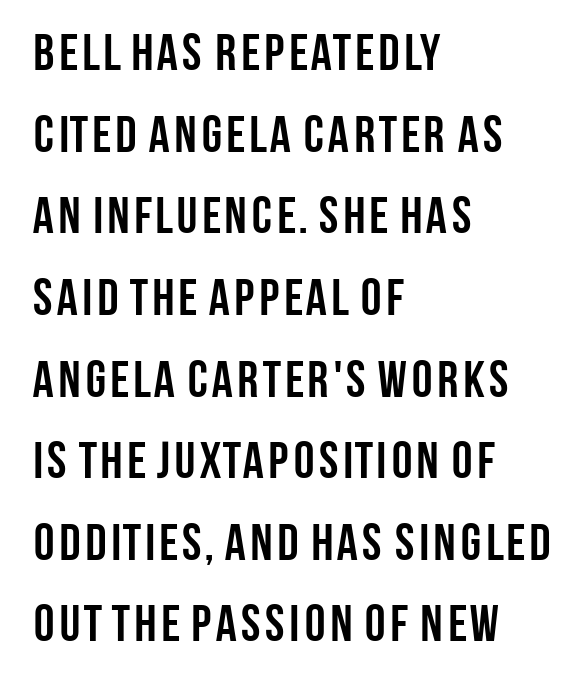
{"serif": "no", "italic": "no", "bold": "yes", "weight": "semibold", "width": "condensed", "stroke_contrast": "low", "x_height": "large", "monospaced": "no", "underline": "no", "align": "left", "line_spacing": "normal", "line_spacing_ratio": 1.57, "letter_spacing": "normal", "letter_spacing_em": 0.0, "glyph_px": 52}
